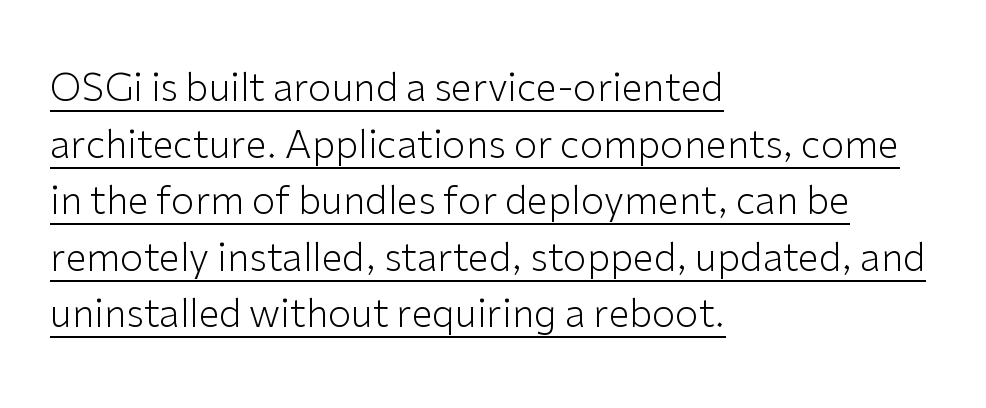
Q: Is the text bold? A: No.
Q: Is the text italic (slanted)? A: No, it is upright.
Q: Is the typeface a serif or a sans-serif typeface? A: Sans-serif.
Q: Is the text underlined? A: Yes.
Q: How is the paragraph aligned? A: Left-aligned.
Q: Is the spacing between letters normal or unusually wide? A: Normal.
Q: Is the spacing between lines tight, normal or loose? A: Normal.
Q: Width (condensed, normal, or wide)? A: Normal.
Q: Stroke contrast? A: Low.
Q: x-height? A: Medium.
Q: Monospaced? A: No.
